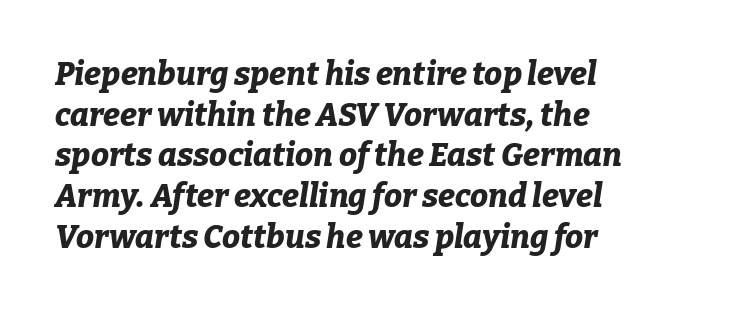
Visually the block forms a straight wall on the left and a jagged coastline on the right. Proportional: the letters do not fall into vertical columns. Typographic density is high because the face is bold. The strip under each line holds only bare page.
